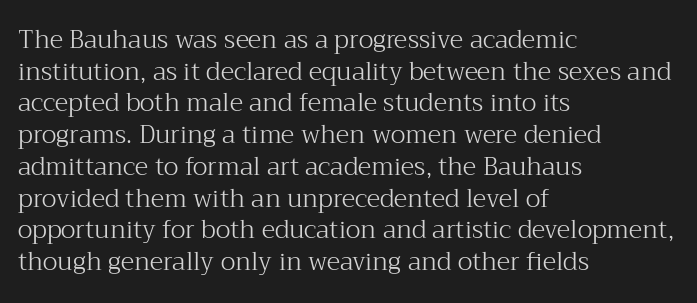
The characters are drawn with everyday or finer stroke widths. The string is rendered with underlining switched off. Leading matches the norm, producing a regular column. This sample uses plain, unmodified letter spacing.
